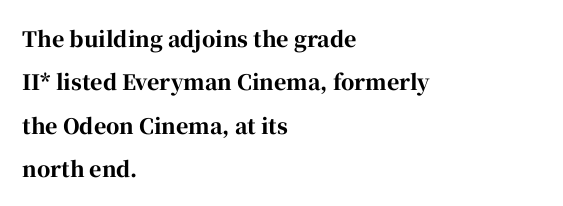
{"italic": "no", "bold": "yes", "underline": "no", "align": "left", "line_spacing": "loose", "line_spacing_ratio": 2.06, "letter_spacing": "normal", "letter_spacing_em": 0.0, "glyph_px": 21}
